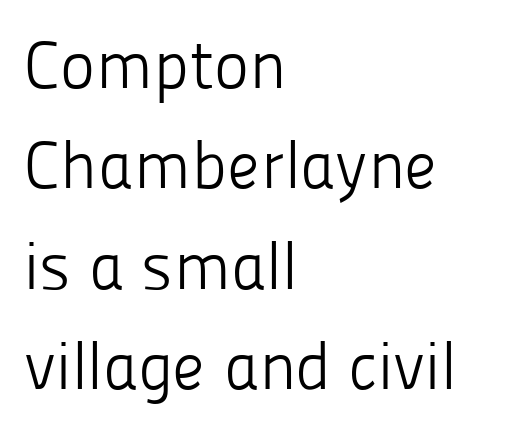
The image shows 67 px light sans-serif type, upright; set left-aligned, normal line spacing (1.5x), normal letter spacing, not underlined; low stroke contrast and a medium x-height.
